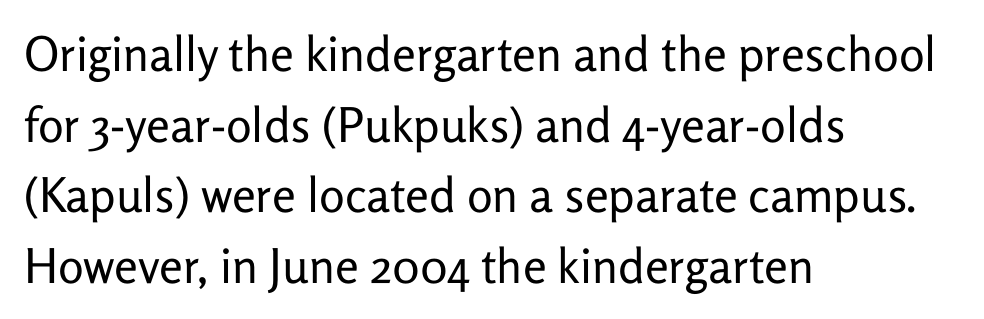
{"serif": "no", "italic": "no", "bold": "no", "weight": "regular", "width": "normal", "stroke_contrast": "low", "x_height": "medium", "monospaced": "no", "underline": "no", "align": "left", "line_spacing": "normal", "line_spacing_ratio": 1.47, "letter_spacing": "normal", "letter_spacing_em": 0.0, "glyph_px": 48}
